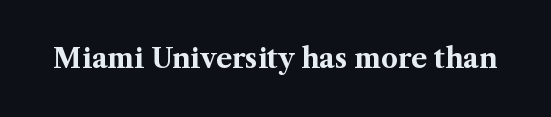
Q: Is the text bold? A: Yes.
Q: Is the text italic (slanted)? A: No, it is upright.
Q: Is the text underlined? A: No.
Q: Is the spacing between letters normal or unusually wide? A: Normal.
